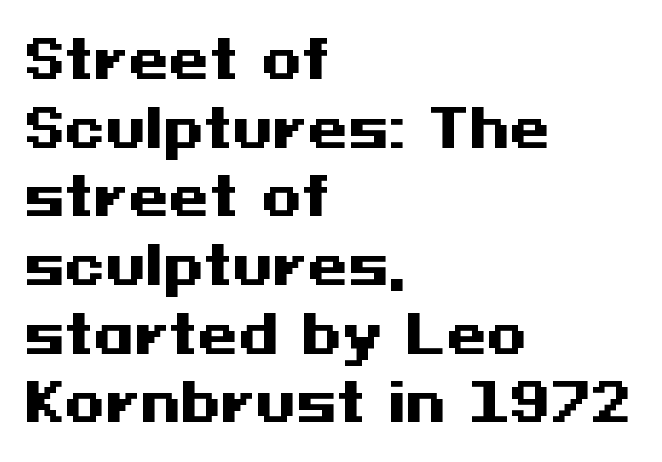
Summary of weight: heavy, a full bold. Baseline-to-baseline distance is the conventional proportion of letter height. No italicization has been applied; the sample stays upright. Quick note: underline off. This sample uses plain, unmodified letter spacing.
